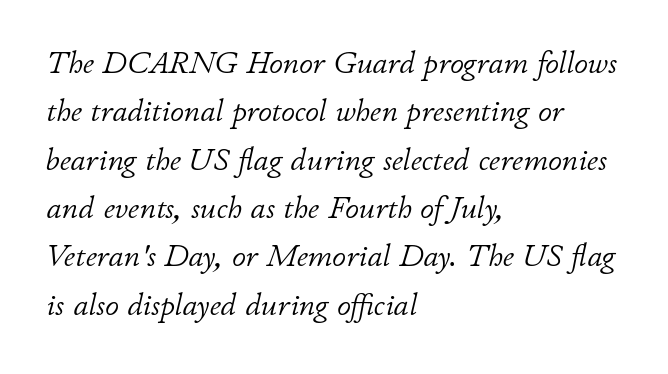
{"italic": "yes", "lean": "right", "slant_degrees": 11, "bold": "no", "weight": "light", "width": "normal", "stroke_contrast": "low", "x_height": "small", "monospaced": "no", "underline": "no", "align": "left", "line_spacing": "normal", "line_spacing_ratio": 1.56, "letter_spacing": "normal", "letter_spacing_em": 0.0, "glyph_px": 31}
